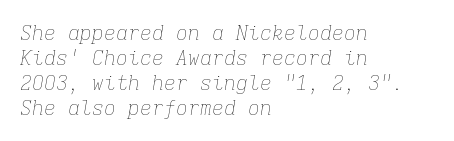
The image shows 20 px text type, italic (leaning right); set left-aligned, normal line spacing (1.25x), normal letter spacing, not underlined.
